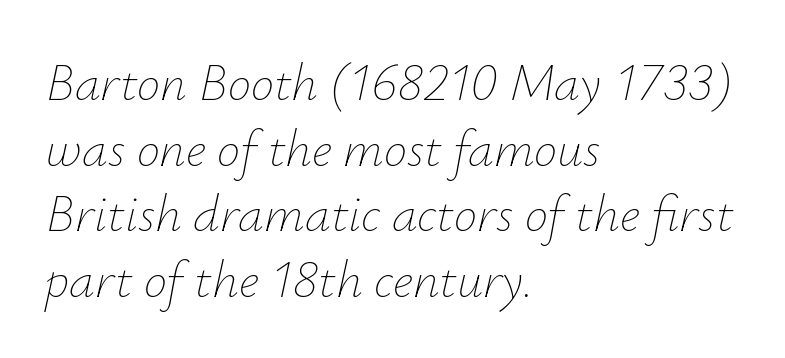
The image shows 52 px thin type, italic (leaning right); set left-aligned, normal line spacing (1.26x), normal letter spacing, not underlined; low stroke contrast and a small x-height.
